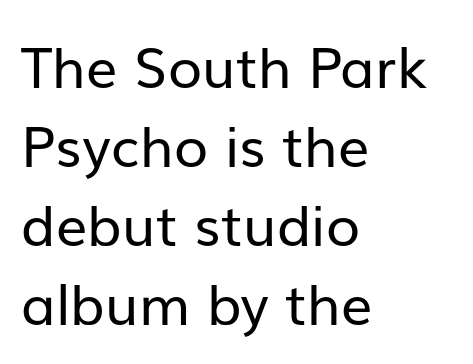
The face used here is a sans, in the tradition of grotesques and geometrics. Each stroke keeps to a modest, everyday thickness or less. No italicization has been applied; the sample stays upright. The leading is moderate, giving the passage an even texture. Beneath every word, the page is bare.
